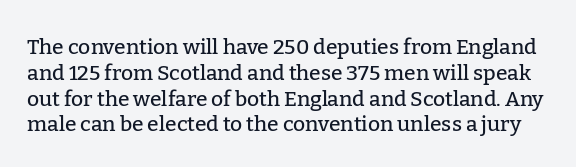
The axis of the letterforms is exactly vertical. What stands out about the letter spacing? Nothing — it is the standard amount. The specimen omits any rule beneath the text block's lines.
